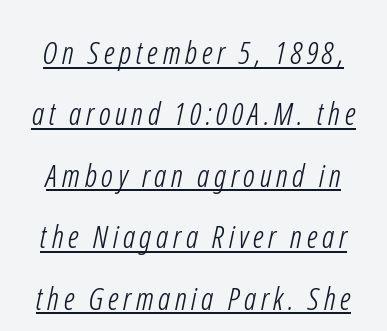
This is underlined copy, the kind a proofreader might mark for attention. A typesetter would call this leading open, well beyond the default. Stems here are at most as thick as an everyday book face. The typeface chosen for these lines omits serifs.
